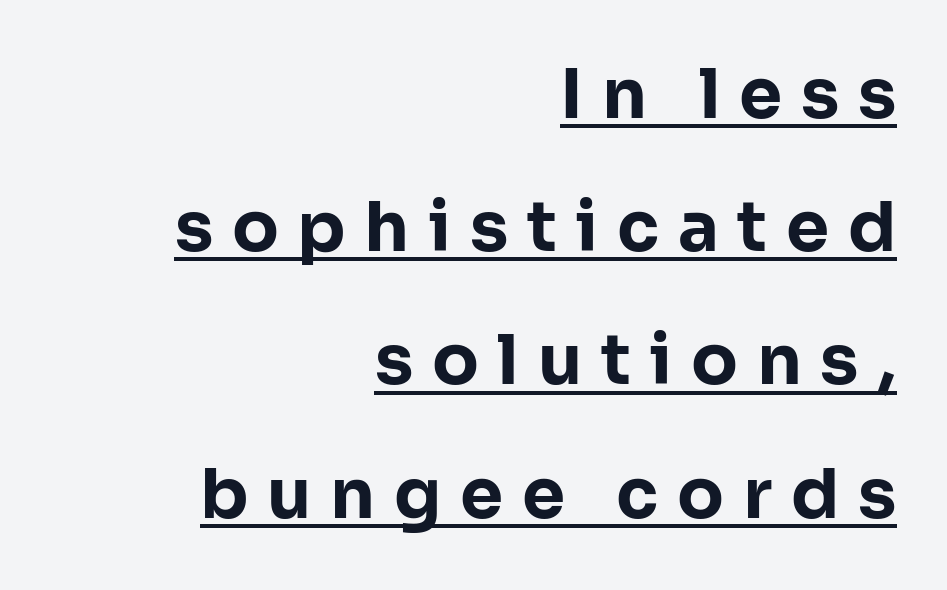
The image shows 69 px bold sans-serif type, upright; set right-aligned, loose line spacing (1.93x), unusually wide letter spacing (+0.27 em), underlined; low stroke contrast and a medium x-height.
